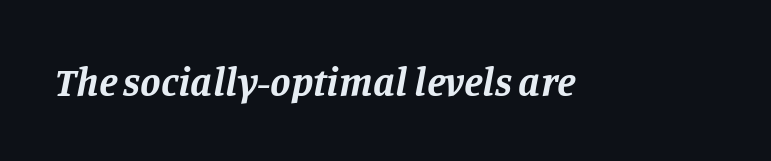
These lines were composed using italics. Notice how thick the strokes are: this is what a full bold looks like. The rendering shows small feet on the letterforms — a serif design. Does extra space separate the letters? No, they use regular spacing.
